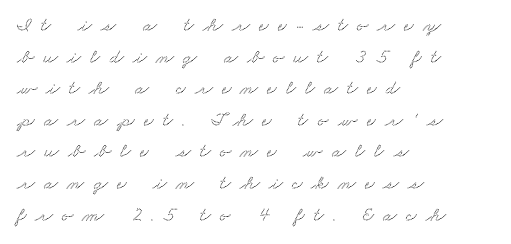
The image shows 20 px text type; set left-aligned, normal line spacing (1.58x), unusually wide letter spacing (+0.47 em), not underlined.
